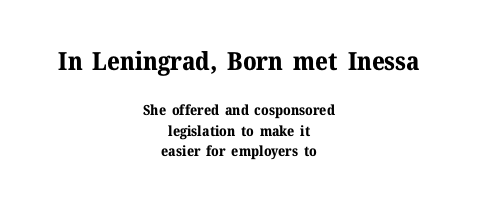
{"italic": "no", "bold": "yes", "underline": "no", "align": "center", "line_spacing": "normal", "line_spacing_ratio": 1.45, "letter_spacing": "normal", "letter_spacing_em": 0.0, "larger_block": "first", "size_ratio": 1.79, "glyph_px": 25}
